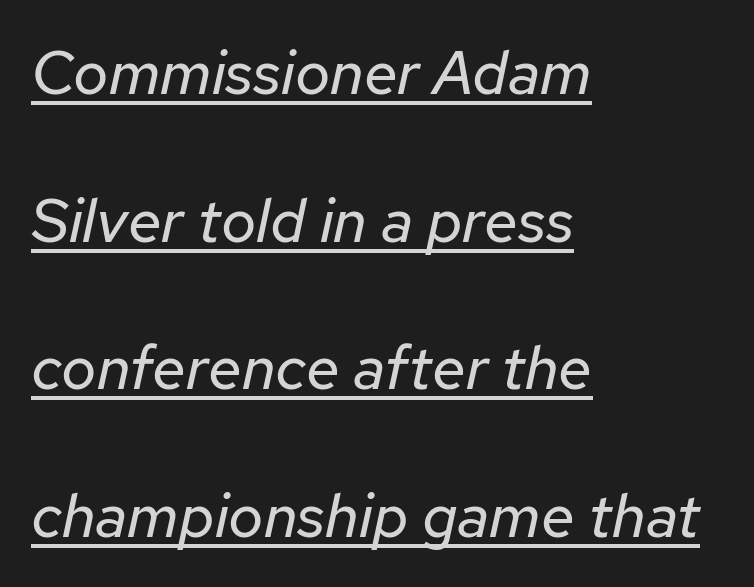
The image shows 61 px regular-weight type, italic (leaning right); set left-aligned, loose line spacing (2.42x), normal letter spacing, underlined; low stroke contrast and a medium x-height.
